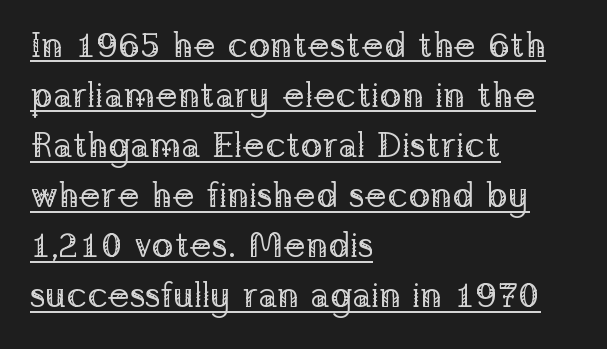
Is there an underline? Yes — a line sits under the letters. Observe the ordinary spacing: letters are neighbours, not strangers. The typography opts for an upright posture over an oblique one. The lines sit at an ordinary, default distance from one another. The characters display serif detailing at their extremities. Do the characters align in a grid? No, the font is proportional.
